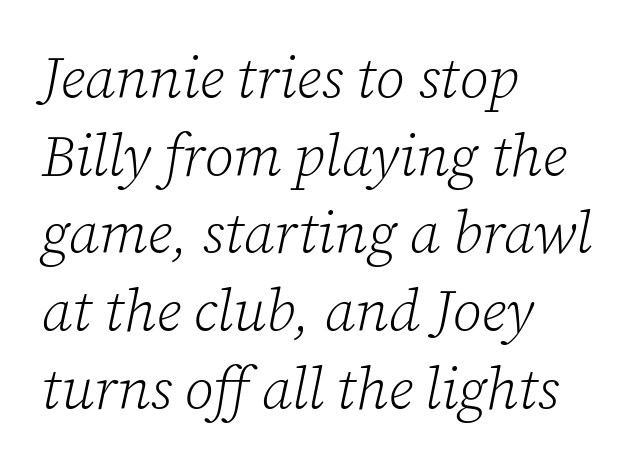
The image shows 58 px light serif type, italic (leaning right); set left-aligned, normal line spacing (1.34x), normal letter spacing, not underlined; low stroke contrast and a medium x-height.
